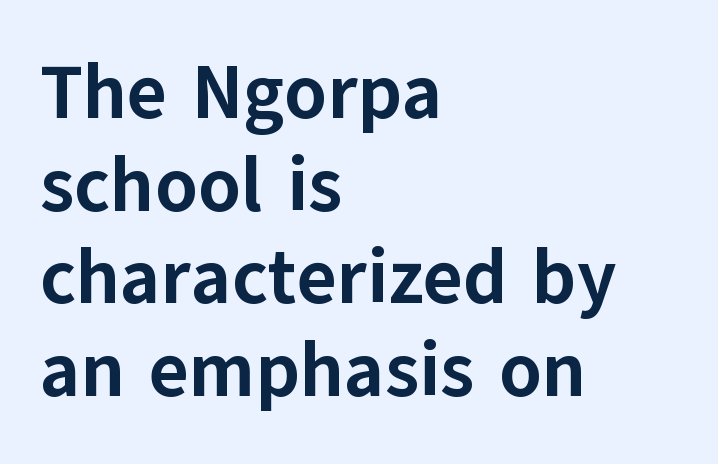
The image shows 76 px bold sans-serif type, upright; set left-aligned, line spacing 1.22x, normal letter spacing, not underlined; low stroke contrast and a medium x-height.
